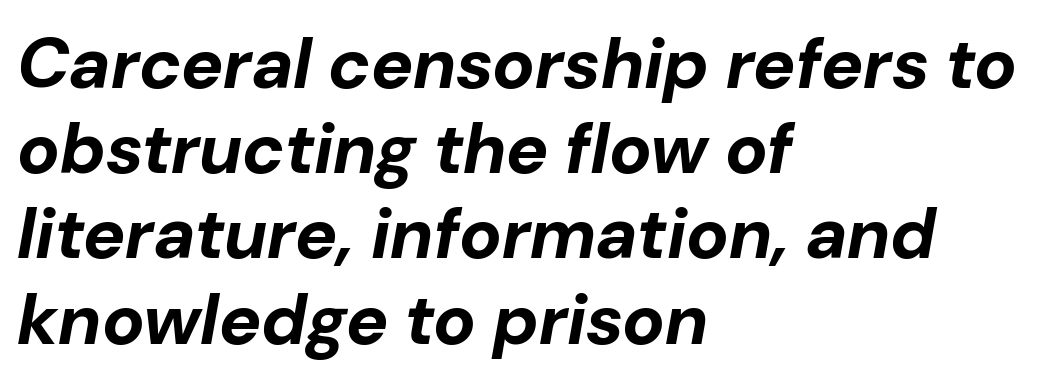
Q: Is the text bold? A: Yes.
Q: Is the text italic (slanted)? A: Yes, it leans right by about 10 degrees.
Q: Is the text underlined? A: No.
Q: How is the paragraph aligned? A: Left-aligned.
Q: Is the spacing between letters normal or unusually wide? A: Normal.
Q: Width (condensed, normal, or wide)? A: Normal.
Q: Stroke contrast? A: Low.
Q: x-height? A: Medium.
Q: Monospaced? A: No.
